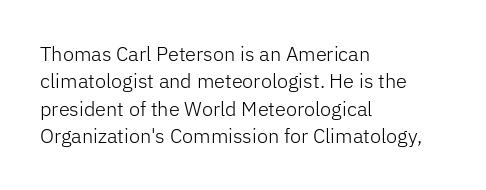
{"italic": "no", "bold": "no", "underline": "no", "align": "left", "line_spacing": "normal", "line_spacing_ratio": 1.37, "letter_spacing": "normal", "letter_spacing_em": 0.0, "glyph_px": 20}
